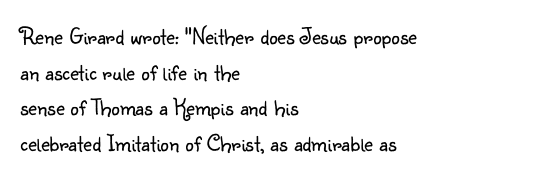
No italicization has been applied; the sample stays upright. Each line starts at the same left margin while the right side varies. Weight: regular or lighter. Compared with typical paragraphs, the rows here are spaced about the same. No extra tracking has been applied to these lines. Any mark beneath the type? The region is blank.
